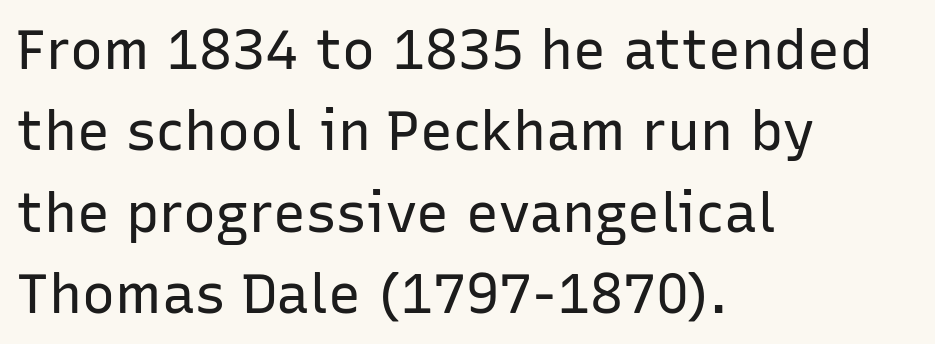
{"serif": "no", "italic": "no", "bold": "no", "weight": "regular", "width": "normal", "stroke_contrast": "low", "x_height": "medium", "monospaced": "no", "underline": "no", "align": "left", "line_spacing": "normal", "line_spacing_ratio": 1.48, "letter_spacing": "normal", "letter_spacing_em": 0.0, "glyph_px": 55}
